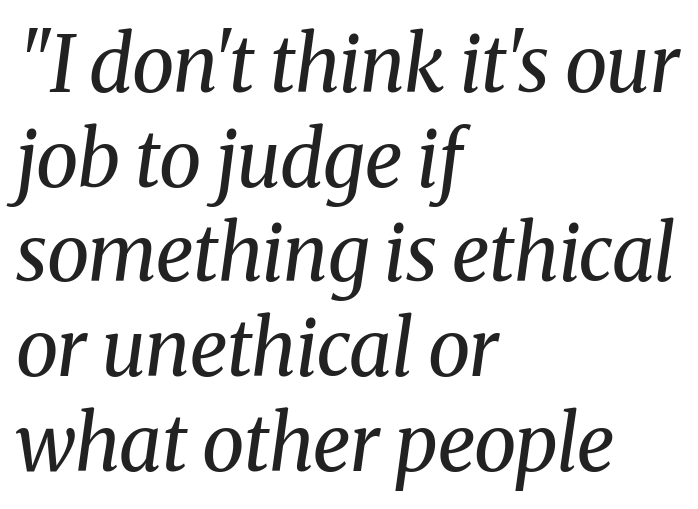
The strokes are not fattened; the text isn't bold. Note the varied advance widths — an 'i' is clearly narrower than an 'm'. Students, note that the glyphs here touch the page at normal intervals. Anything drawn beneath the words? Only blank space. I'd call this a serif setting — the letters wear small feet.
